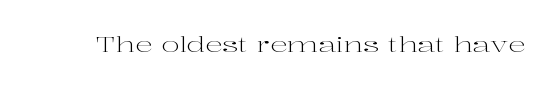
The space directly below the letters is spotless. Quick note: not italic, upright. The line texture is even and compact thanks to regular tracking. These glyphs show unthickened strokes, regular width or finer.
